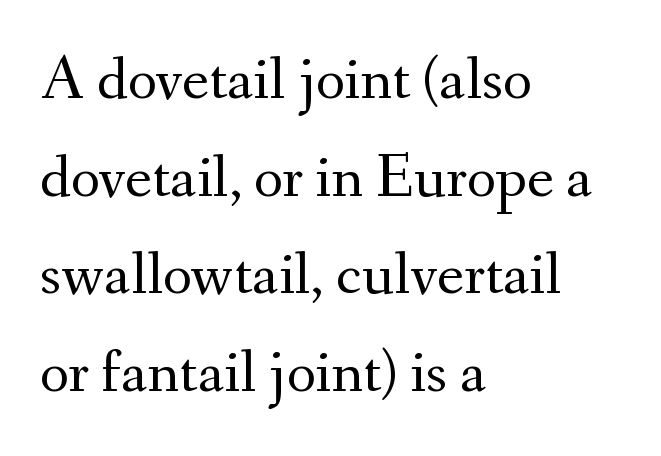
Q: Is the text bold? A: No.
Q: Is the text italic (slanted)? A: No, it is upright.
Q: Is the typeface a serif or a sans-serif typeface? A: Serif.
Q: Is the text underlined? A: No.
Q: How is the paragraph aligned? A: Left-aligned.
Q: Is the spacing between letters normal or unusually wide? A: Normal.
Q: Is the spacing between lines tight, normal or loose? A: Normal.
Q: Width (condensed, normal, or wide)? A: Normal.
Q: Stroke contrast? A: Medium.
Q: x-height? A: Small.
Q: Monospaced? A: No.
